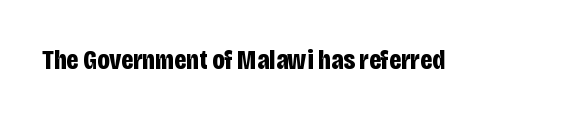
{"serif": "no", "italic": "no", "bold": "yes", "weight": "bold", "width": "condensed", "stroke_contrast": "low", "x_height": "large", "monospaced": "no", "underline": "no", "letter_spacing": "normal", "letter_spacing_em": 0.0, "glyph_px": 28}
